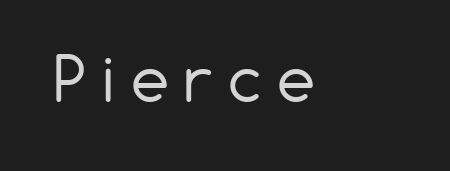
The image shows 61 px regular-weight sans-serif type, upright; set unusually wide letter spacing (+0.25 em), not underlined; low stroke contrast and a medium x-height.
